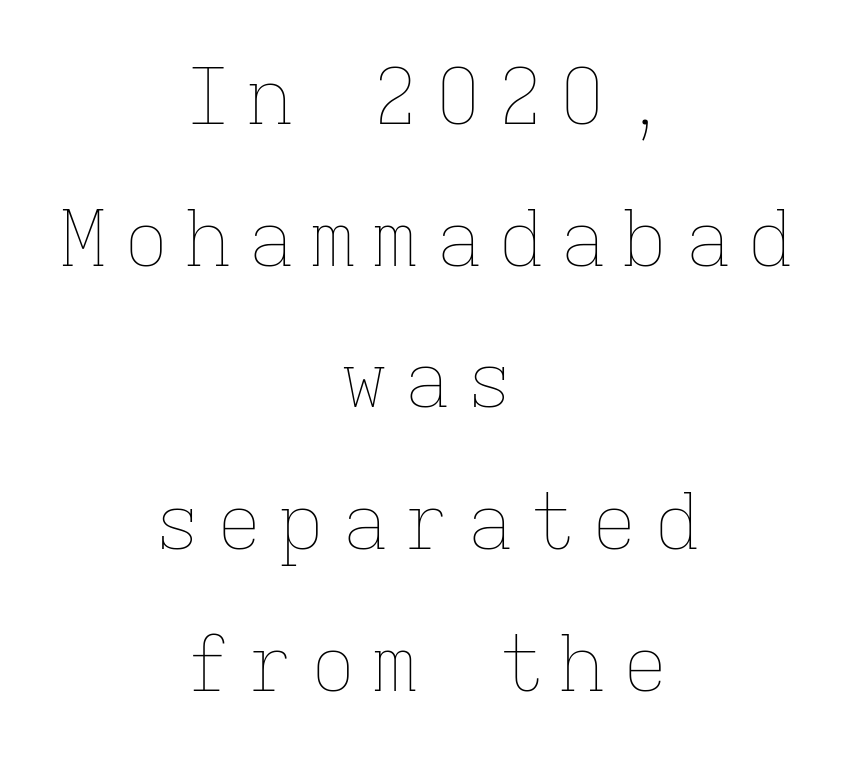
The image shows 77 px thin type, upright, monospaced; set centered, line spacing 1.84x, unusually wide letter spacing (+0.21 em), not underlined; low stroke contrast and a medium x-height.
